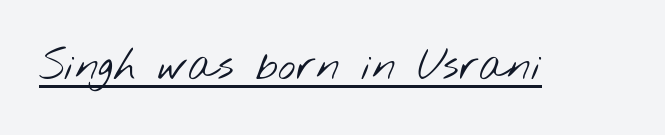
The image shows 42 px light, wide sans-serif type; set normal letter spacing, underlined; low stroke contrast and a small x-height.
